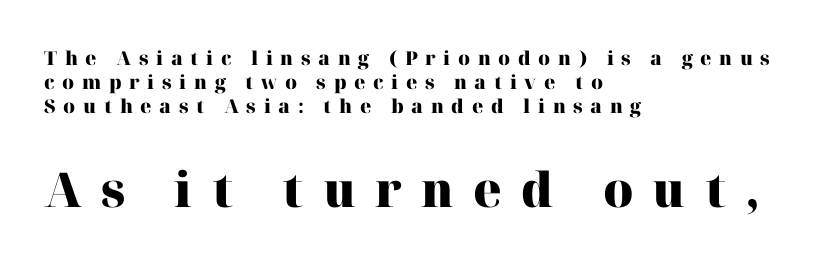
Q: Is the text bold? A: Yes.
Q: Is the text italic (slanted)? A: No, it is upright.
Q: Is the typeface a serif or a sans-serif typeface? A: Serif.
Q: Is the text underlined? A: No.
Q: How is the paragraph aligned? A: Left-aligned.
Q: Is the spacing between letters normal or unusually wide? A: Unusually wide.
Q: Is the spacing between lines tight, normal or loose? A: Normal.
Q: Which block of text is set in a larger size, the first (top) or the second (bottom)? A: The second (bottom) one.
Q: Width (condensed, normal, or wide)? A: Normal.
Q: Stroke contrast? A: High.
Q: x-height? A: Medium.
Q: Monospaced? A: No.
